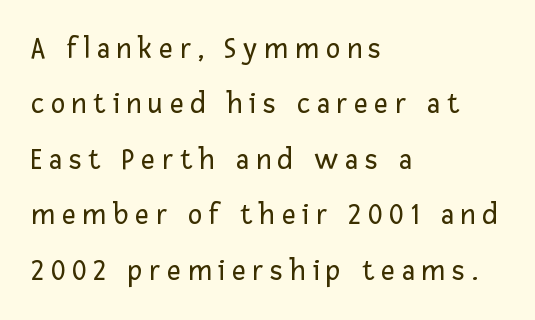
{"serif": "no", "italic": "no", "bold": "no", "weight": "regular", "width": "normal", "stroke_contrast": "low", "x_height": "medium", "monospaced": "no", "underline": "no", "align": "left", "line_spacing_ratio": 1.85, "letter_spacing": "wide", "letter_spacing_em": 0.23, "glyph_px": 30}
